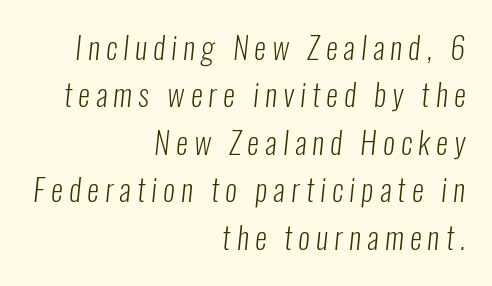
{"serif": "no", "bold": "no", "weight": "light", "width": "condensed", "stroke_contrast": "low", "x_height": "medium", "monospaced": "no", "underline": "no", "align": "right", "line_spacing": "normal", "line_spacing_ratio": 1.58, "letter_spacing": "wide", "letter_spacing_em": 0.21, "glyph_px": 30}
